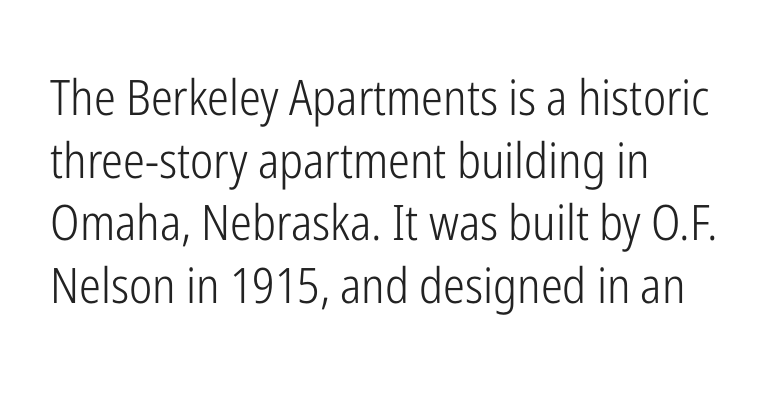
{"serif": "no", "italic": "no", "bold": "no", "weight": "light", "width": "condensed", "stroke_contrast": "low", "x_height": "medium", "monospaced": "no", "underline": "no", "align": "left", "line_spacing": "normal", "line_spacing_ratio": 1.28, "letter_spacing": "normal", "letter_spacing_em": 0.0, "glyph_px": 49}
